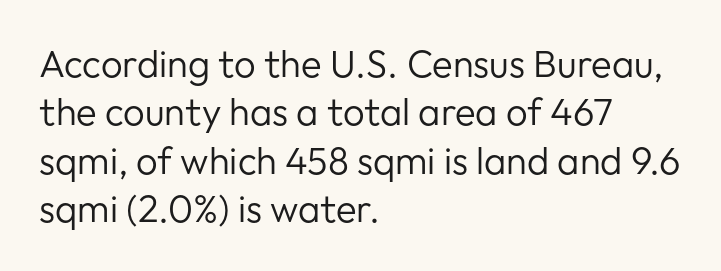
{"serif": "no", "italic": "no", "bold": "no", "weight": "regular", "width": "normal", "stroke_contrast": "low", "x_height": "medium", "monospaced": "no", "underline": "no", "align": "left", "line_spacing": "normal", "line_spacing_ratio": 1.27, "letter_spacing": "normal", "letter_spacing_em": 0.0, "glyph_px": 38}
